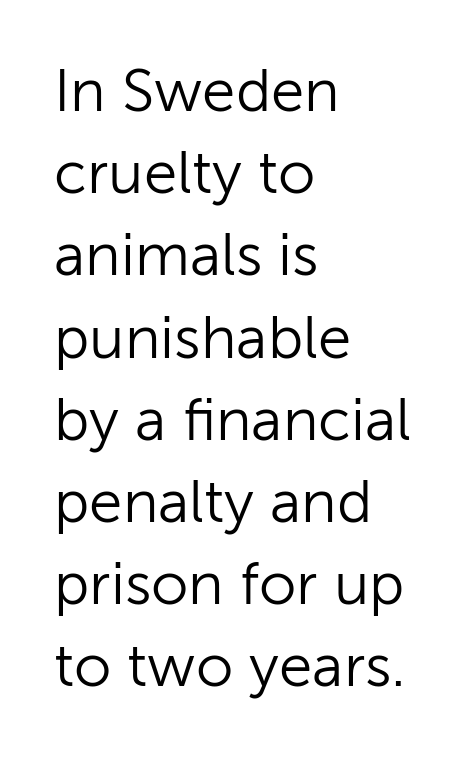
The image shows 60 px light sans-serif type, upright; set left-aligned, normal line spacing (1.37x), normal letter spacing, not underlined; low stroke contrast and a medium x-height.
